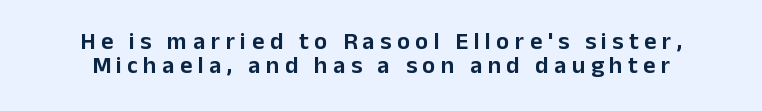
Which margin do the lines hug? Neither — every line sits in the middle. The space between consecutive lines is stingy. Vertical strokes here are truly vertical. What stands out about the letter spacing? Its width — letters are far apart. Underlining? Definitely not there.
